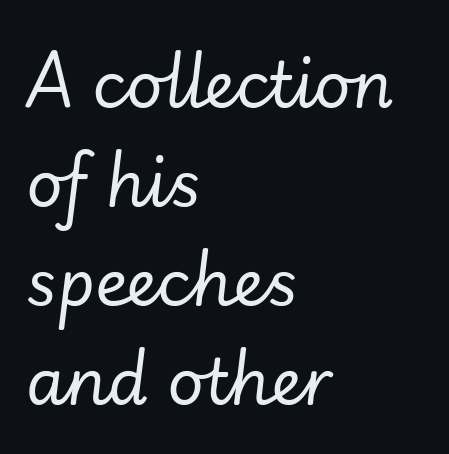
The image shows 63 px regular-weight type, italic (leaning right); set left-aligned, normal line spacing (1.57x), normal letter spacing, not underlined; low stroke contrast and a small x-height.
